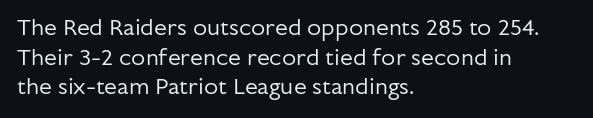
{"italic": "no", "bold": "no", "underline": "no", "align": "left", "line_spacing": "normal", "line_spacing_ratio": 1.29, "letter_spacing": "normal", "letter_spacing_em": 0.0, "glyph_px": 23}
